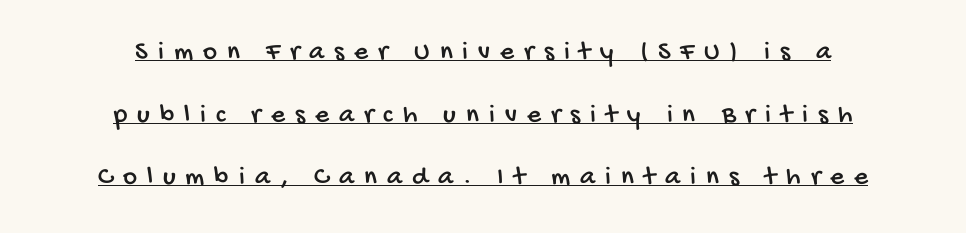
The horizontal fit of the characters is loose and conspicuously gappy. Which margin do the lines hug? Neither — every line sits in the middle. Underlined type. What's the leading like? Stretched, with rows far apart.
